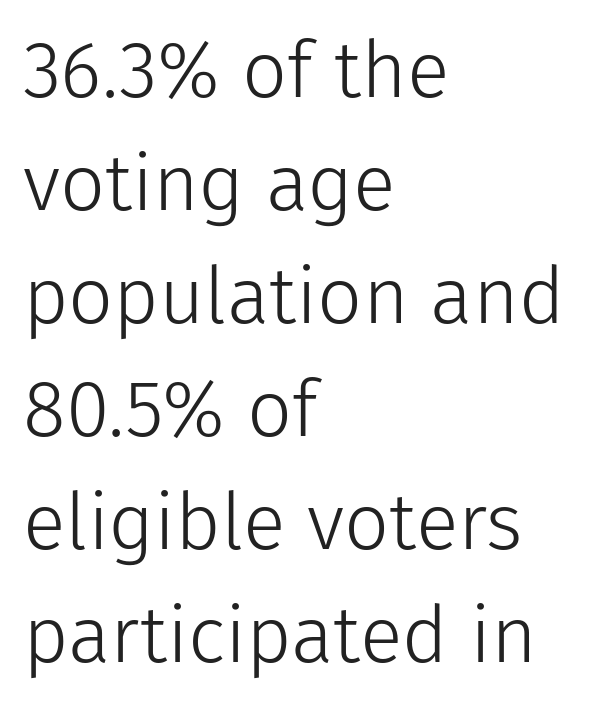
Compared with typical body copy, the letter spacing here is the same. No chunkiness to these letters — they're not bold. Compared with typical paragraphs, the rows here are spaced about the same. The typeface chosen for these lines omits serifs. Here the designer chose a conventional face with non-uniform glyph widths. Horizontal alignment here is leftward, the default for most running prose.
